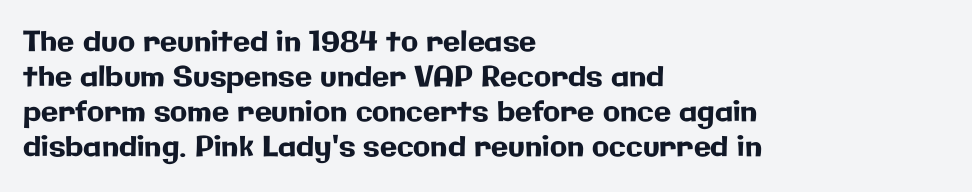
{"serif": "no", "italic": "no", "width": "normal", "stroke_contrast": "low", "x_height": "medium", "monospaced": "no", "underline": "no", "align": "left", "line_spacing": "normal", "line_spacing_ratio": 1.25, "letter_spacing": "normal", "letter_spacing_em": 0.0, "glyph_px": 28}
